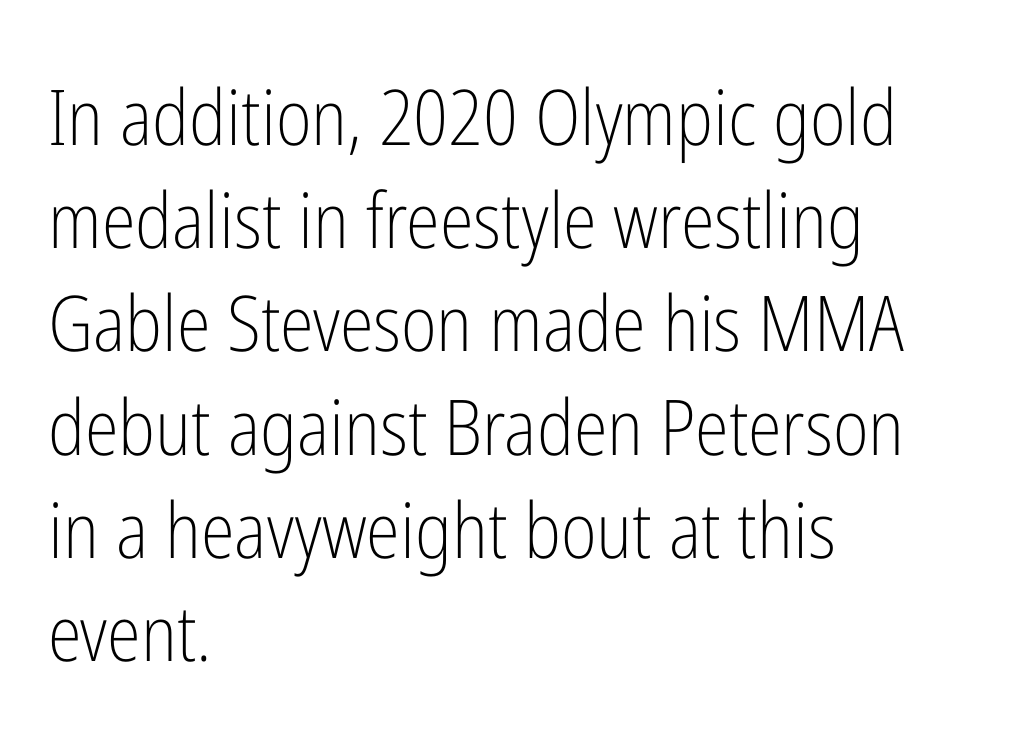
This is the regular roman posture of the typeface. Line beginnings align vertically; line endings do not. Stems and bowls with no extra thickness — not bold. Varying glyph widths throughout — classic text-font behaviour.
